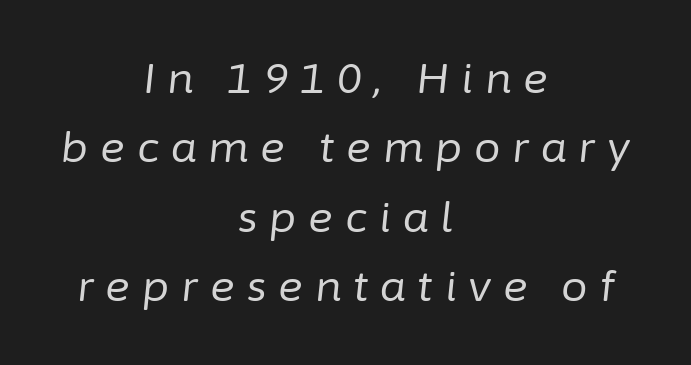
Q: Is the text bold? A: No.
Q: Is the text italic (slanted)? A: Yes, it leans right by about 6 degrees.
Q: Is the text underlined? A: No.
Q: How is the paragraph aligned? A: Centered.
Q: Is the spacing between letters normal or unusually wide? A: Unusually wide.
Q: Is the spacing between lines tight, normal or loose? A: Normal.
Q: Width (condensed, normal, or wide)? A: Normal.
Q: Stroke contrast? A: Low.
Q: x-height? A: Medium.
Q: Monospaced? A: No.
